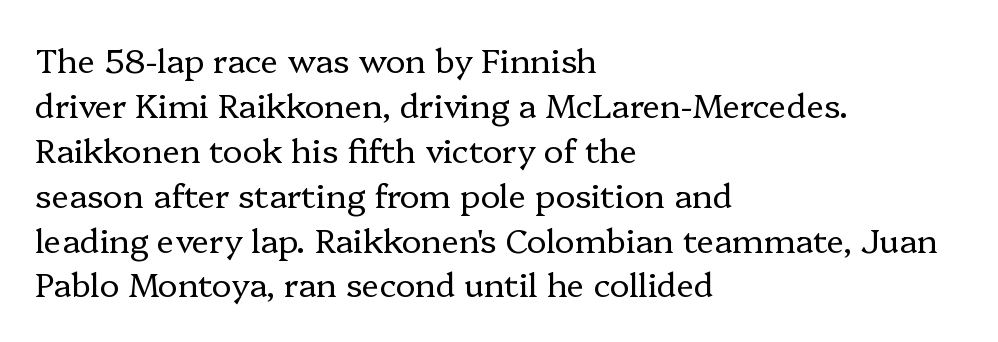
The image shows 33 px regular-weight serif type, upright; set left-aligned, normal line spacing (1.36x), normal letter spacing, not underlined; low stroke contrast and a medium x-height.
